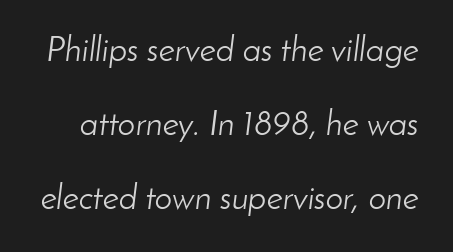
The image shows 35 px light type, italic (leaning right); set loose line spacing (2.11x), normal letter spacing, not underlined; low stroke contrast and a small x-height.
